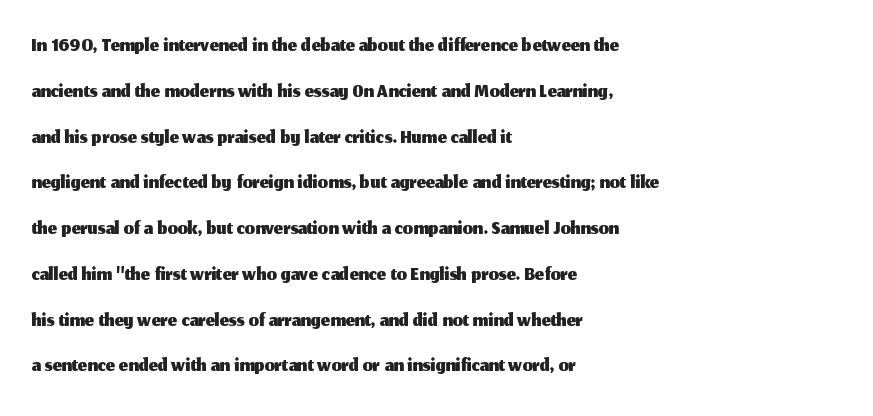
The image shows 32 px sans-serif type, upright; set left-aligned, normal line spacing (1.43x), normal letter spacing, not underlined; medium stroke contrast and a medium x-height.
